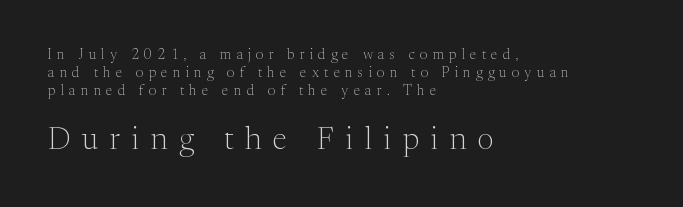
The image shows 31 px light serif type, upright; set left-aligned, normal line spacing (1.27x), unusually wide letter spacing (+0.38 em), not underlined; the second (bottom) block is 2.21x larger; medium stroke contrast and a medium x-height.
